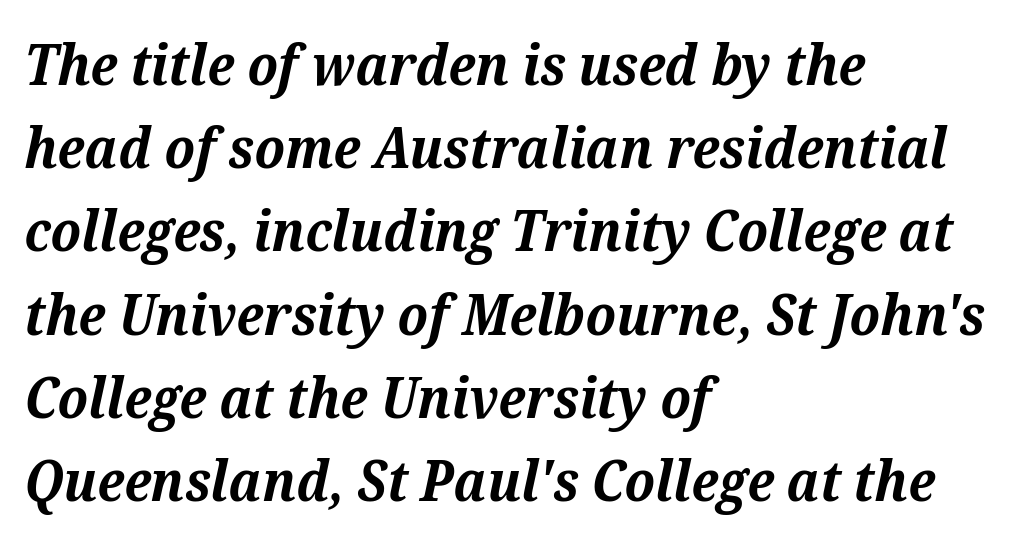
An italicized treatment has been applied to the whole sample. Typographically, this falls in the serif category. One-word summary of the alignment: left. The face used here is rendered with its standard letterfit. This is heavy type, rendered in bold. The rendering uses natural spacing where letterforms have individual widths.
